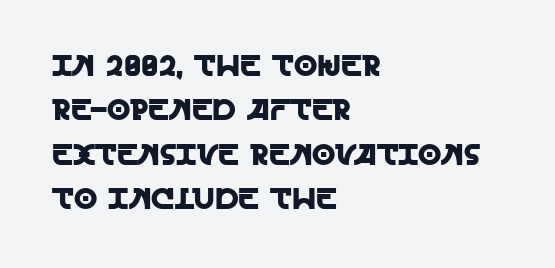
The image shows 30 px sans-serif type, upright; set left-aligned, normal line spacing (1.48x), normal letter spacing, not underlined; a large x-height.
